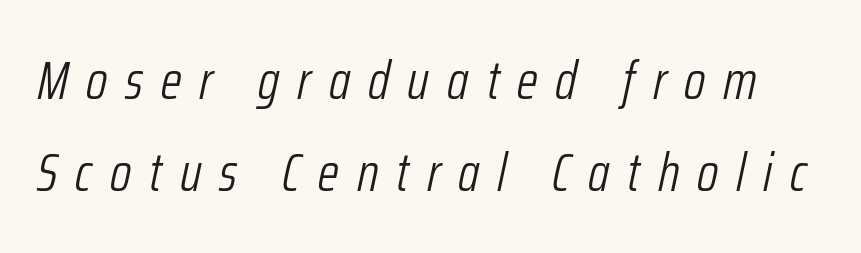
{"italic": "yes", "lean": "right", "slant_degrees": 12, "bold": "no", "weight": "light", "width": "condensed", "stroke_contrast": "low", "x_height": "medium", "monospaced": "no", "underline": "no", "line_spacing_ratio": 1.71, "letter_spacing": "wide", "letter_spacing_em": 0.33, "glyph_px": 54}
